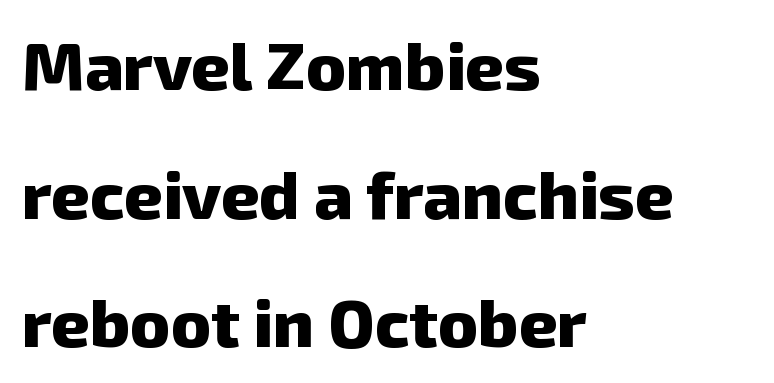
The image shows 67 px heavy sans-serif type; set left-aligned, loose line spacing (1.92x), normal letter spacing, not underlined; low stroke contrast and a medium x-height.
